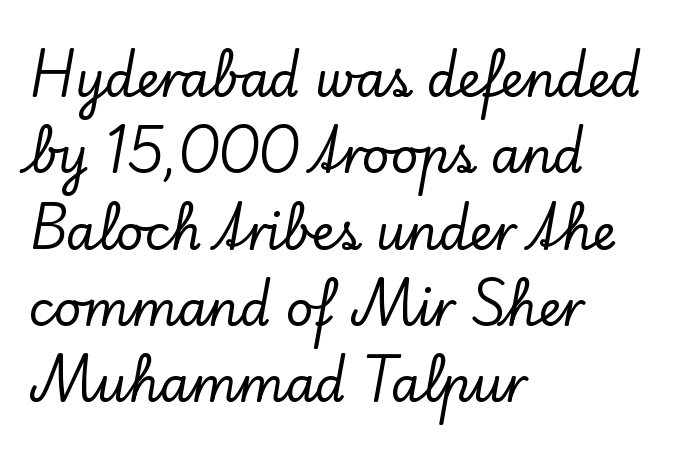
{"serif": "yes", "width": "normal", "stroke_contrast": "low", "x_height": "small", "monospaced": "no", "underline": "no", "align": "left", "line_spacing": "normal", "line_spacing_ratio": 1.59, "letter_spacing": "normal", "letter_spacing_em": 0.0, "glyph_px": 48}
